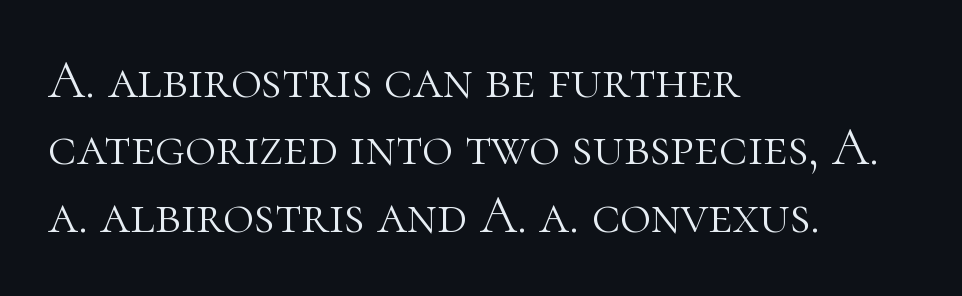
{"serif": "yes", "italic": "no", "bold": "no", "weight": "light", "width": "normal", "stroke_contrast": "high", "x_height": "medium", "monospaced": "no", "underline": "no", "align": "left", "line_spacing": "normal", "line_spacing_ratio": 1.27, "letter_spacing": "normal", "letter_spacing_em": 0.0, "glyph_px": 53}
